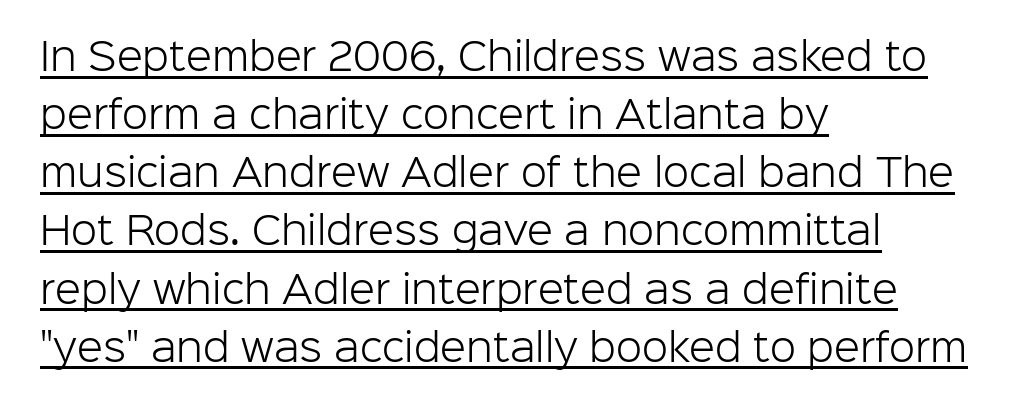
{"serif": "no", "italic": "no", "bold": "no", "weight": "light", "width": "normal", "stroke_contrast": "low", "x_height": "medium", "monospaced": "no", "underline": "yes", "align": "left", "line_spacing": "normal", "line_spacing_ratio": 1.53, "letter_spacing": "normal", "letter_spacing_em": 0.0, "glyph_px": 38}
